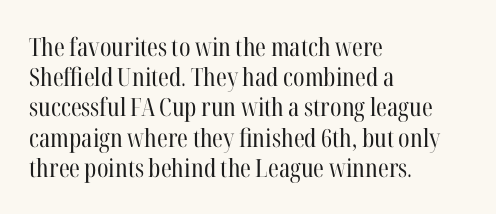
Q: Is the text bold? A: No.
Q: Is the text italic (slanted)? A: No, it is upright.
Q: Is the text underlined? A: No.
Q: How is the paragraph aligned? A: Left-aligned.
Q: Is the spacing between letters normal or unusually wide? A: Normal.
